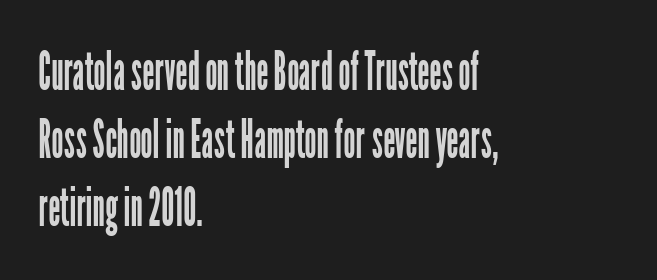
The image shows 53 px regular-weight, condensed sans-serif type, upright; set left-aligned, normal line spacing (1.28x), normal letter spacing, not underlined; low stroke contrast and a medium x-height.
